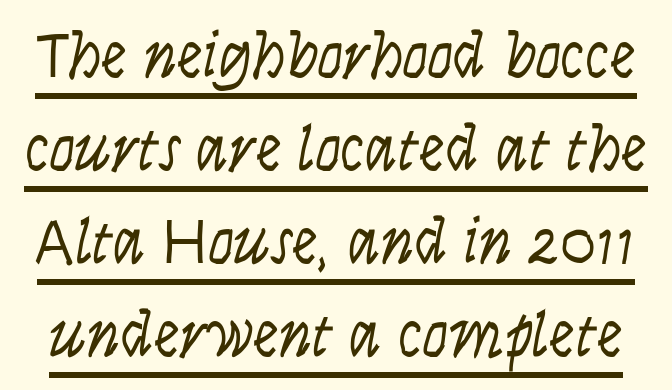
Q: Is the text bold? A: No.
Q: Is the text italic (slanted)? A: Yes.
Q: Is the typeface a serif or a sans-serif typeface? A: Sans-serif.
Q: Is the text underlined? A: Yes.
Q: Is the spacing between letters normal or unusually wide? A: Normal.
Q: Is the spacing between lines tight, normal or loose? A: Normal.
Q: Width (condensed, normal, or wide)? A: Condensed.
Q: Stroke contrast? A: Low.
Q: x-height? A: Large.
Q: Monospaced? A: No.
